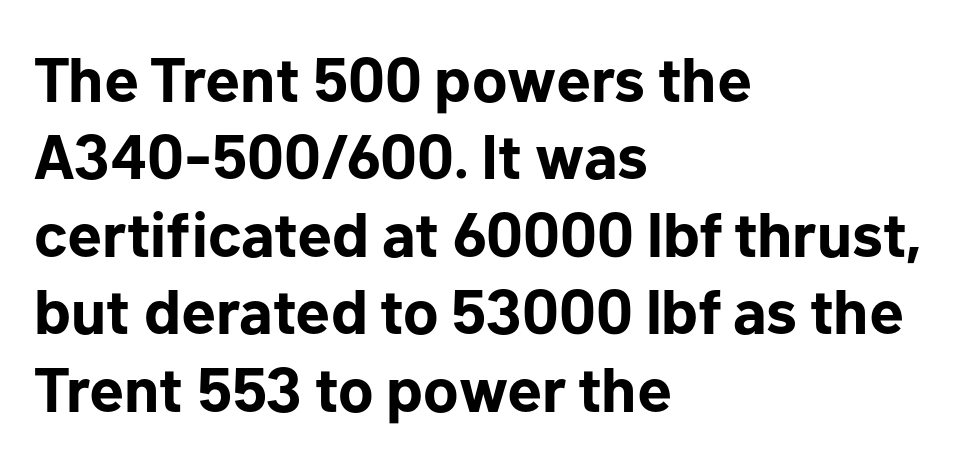
The image shows 63 px bold sans-serif type, upright; set left-aligned, line spacing 1.23x, normal letter spacing, not underlined; low stroke contrast and a medium x-height.
